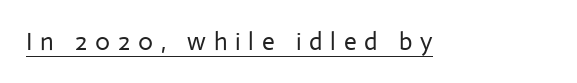
Q: Is the text bold? A: No.
Q: Is the text italic (slanted)? A: No, it is upright.
Q: Is the text underlined? A: Yes.
Q: Is the spacing between letters normal or unusually wide? A: Unusually wide.
